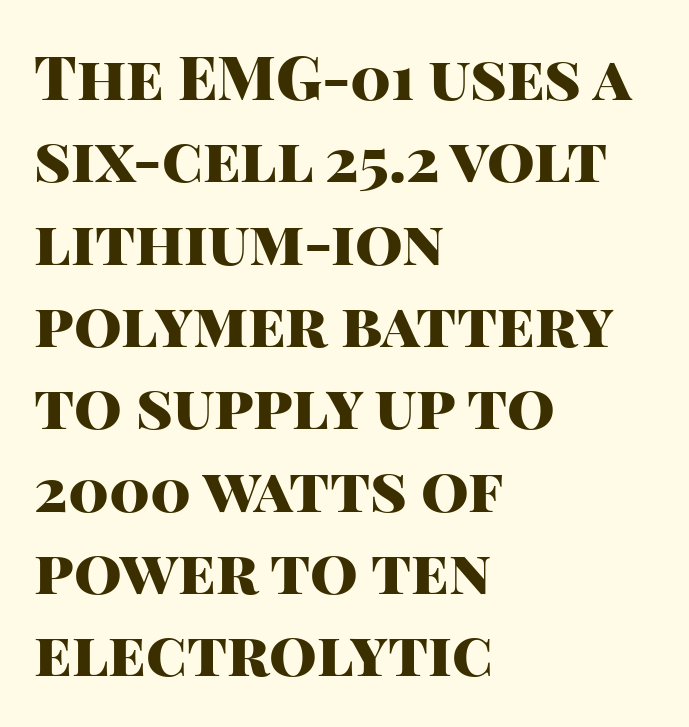
{"serif": "no", "italic": "no", "bold": "yes", "weight": "heavy", "width": "normal", "stroke_contrast": "high", "x_height": "large", "monospaced": "no", "underline": "no", "align": "left", "line_spacing": "normal", "line_spacing_ratio": 1.35, "letter_spacing": "normal", "letter_spacing_em": 0.0, "glyph_px": 61}
